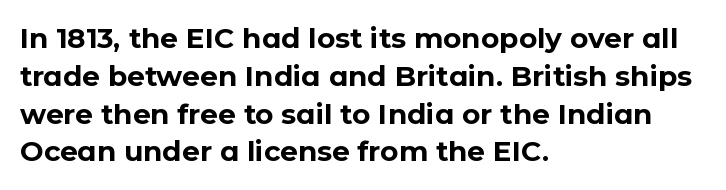
Line beginnings align vertically; line endings do not. You'd pick this weight for a headline — it's a proper bold. There is no visible air inserted between adjacent glyphs. Each row of text sits above clean, open space. The glyphs in this specimen are sans serif.
